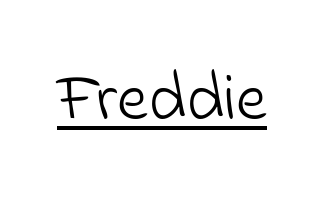
Q: Is the text bold? A: No.
Q: Is the typeface a serif or a sans-serif typeface? A: Sans-serif.
Q: Is the text underlined? A: Yes.
Q: Is the spacing between letters normal or unusually wide? A: Normal.
Q: Width (condensed, normal, or wide)? A: Normal.
Q: Stroke contrast? A: Low.
Q: x-height? A: Small.
Q: Monospaced? A: No.
